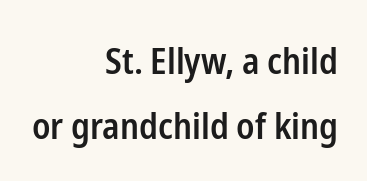
The image shows 36 px semibold, condensed sans-serif type, upright; set right-aligned, line spacing 1.8x, normal letter spacing, not underlined; low stroke contrast and a medium x-height.
